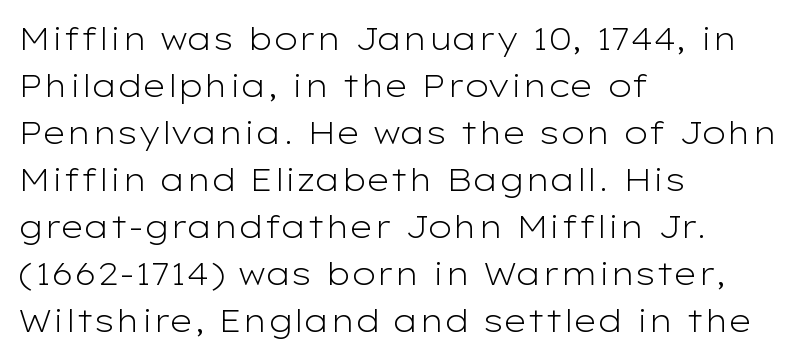
The image shows 32 px light, wide sans-serif type, upright; set left-aligned, normal line spacing (1.47x), normal letter spacing, not underlined; low stroke contrast and a medium x-height.
